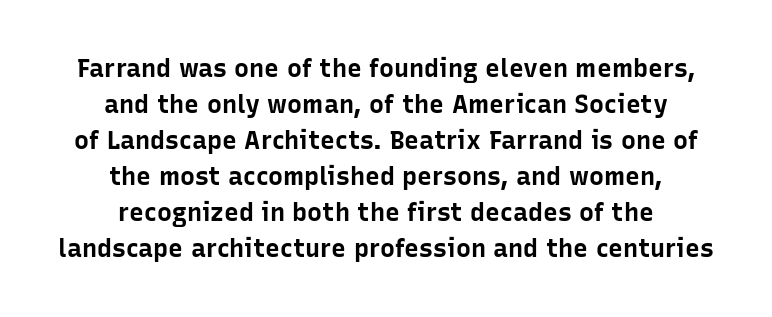
{"italic": "no", "bold": "yes", "underline": "no", "align": "center", "line_spacing": "normal", "line_spacing_ratio": 1.44, "letter_spacing": "normal", "letter_spacing_em": 0.0, "glyph_px": 25}
